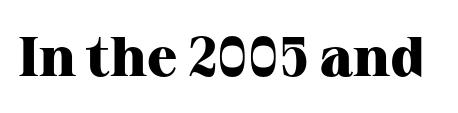
{"serif": "yes", "italic": "no", "bold": "yes", "weight": "heavy", "width": "normal", "stroke_contrast": "high", "x_height": "medium", "monospaced": "no", "underline": "no", "letter_spacing": "normal", "letter_spacing_em": 0.0, "glyph_px": 56}
